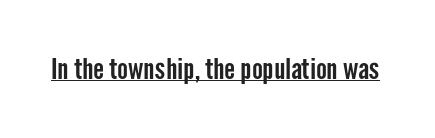
The image shows 29 px condensed sans-serif type, upright; set normal letter spacing, underlined; low stroke contrast and a medium x-height.
